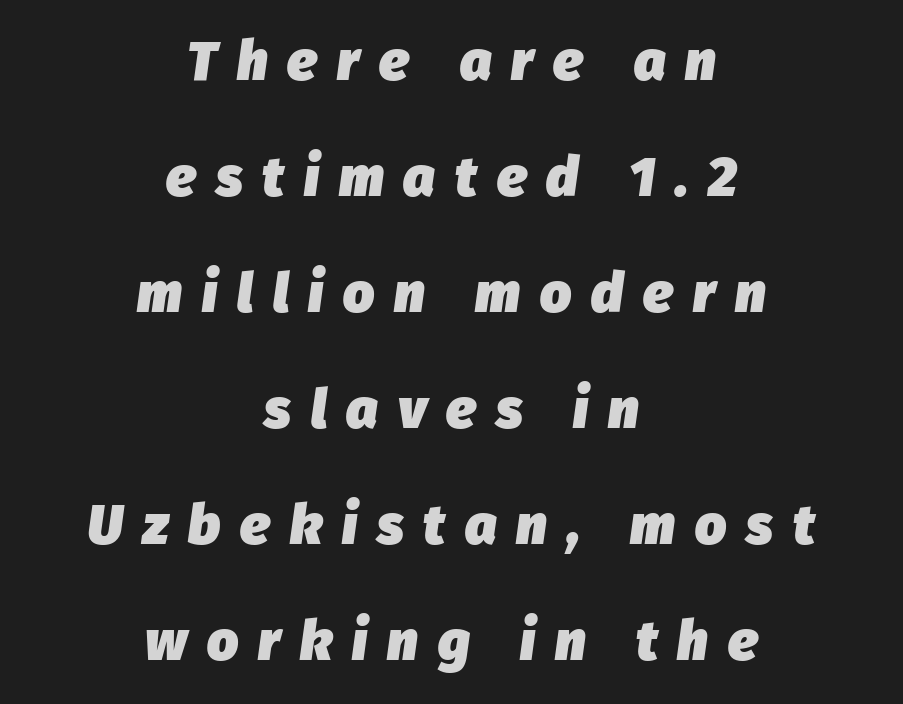
Notice how the stems are inclined rather than vertical — that's the hallmark of italics. Students, observe: this is what heavily led, spacious text looks like. The paragraph shown floats in the horizontal middle. The specimen omits any rule beneath the text block's lines.
